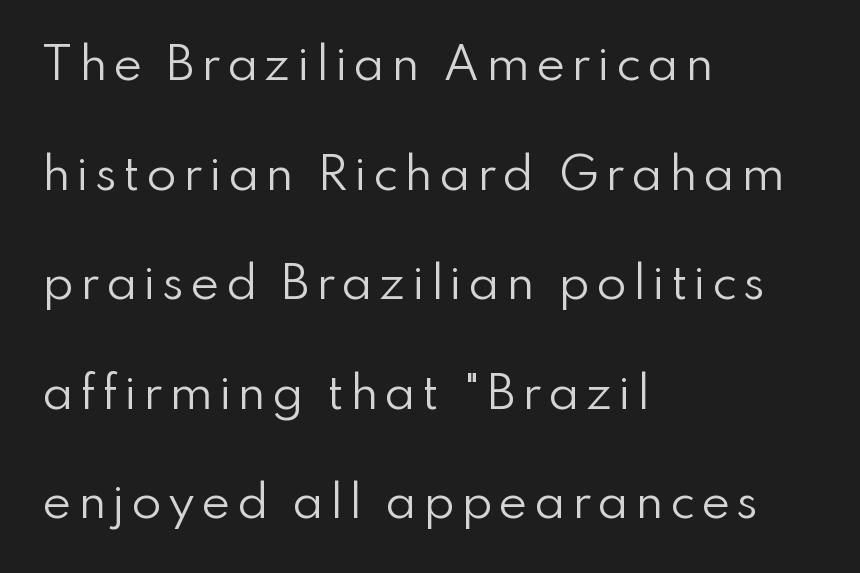
The type family on display is of the sans-serif kind. Looks like regular typesetting: each glyph gets only the width it needs. Unbolded letterforms with no extra heft. Has an underline been added? It has not. Visually the block forms a straight wall on the left and a jagged coastline on the right. A great deal of white space separates one row of letters from the next.
